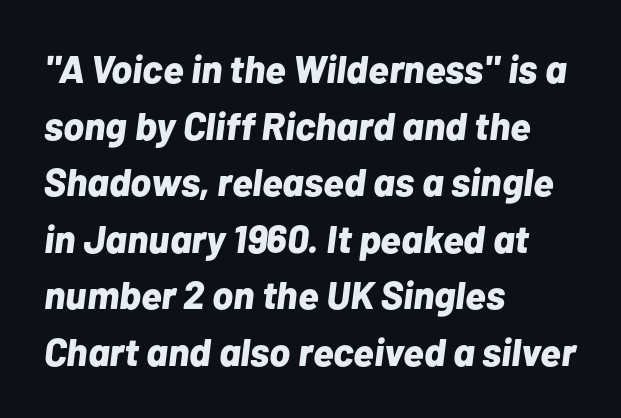
Quick note: italic. The gap between lines stays unmarked. Compared with a centered layout, this one pins lines to the left instead. Horizontal bands of white between lines are of average thickness. A typesetter would call this proportional, since set widths differ per character.
